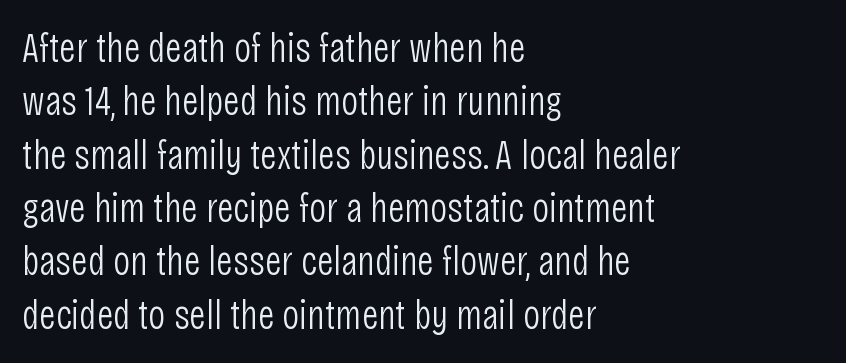
The image shows 42 px light, condensed sans-serif type, upright; set left-aligned, normal line spacing (1.27x), normal letter spacing, not underlined; low stroke contrast and a large x-height.
